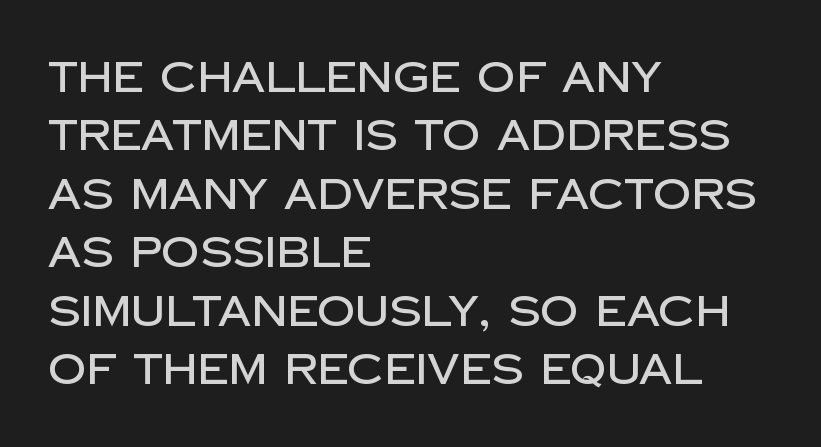
{"serif": "no", "italic": "no", "width": "normal", "stroke_contrast": "low", "x_height": "large", "monospaced": "no", "underline": "no", "align": "left", "line_spacing": "normal", "line_spacing_ratio": 1.39, "letter_spacing": "normal", "letter_spacing_em": 0.0, "glyph_px": 42}
